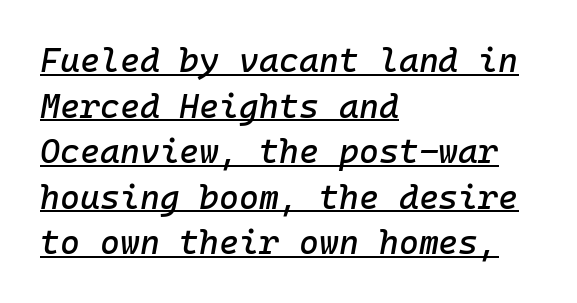
{"italic": "yes", "lean": "right", "slant_degrees": 10, "width": "normal", "stroke_contrast": "low", "x_height": "medium", "monospaced": "yes", "underline": "yes", "align": "left", "line_spacing": "normal", "line_spacing_ratio": 1.34, "letter_spacing": "normal", "letter_spacing_em": 0.0, "glyph_px": 34}
